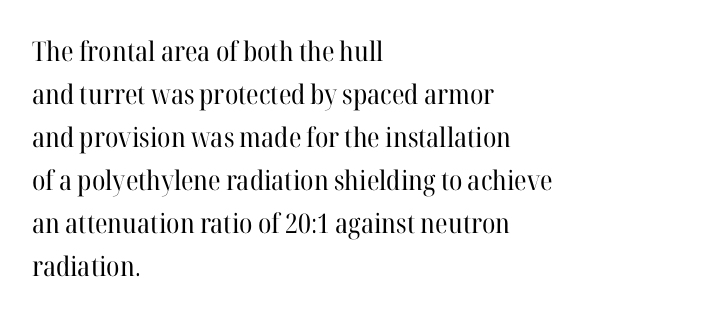
Line beginnings align vertically; line endings do not. Quick note: not italic, upright. No chunkiness to these letters — they're not bold. Default kerning and tracking; the words read as compact shapes.
